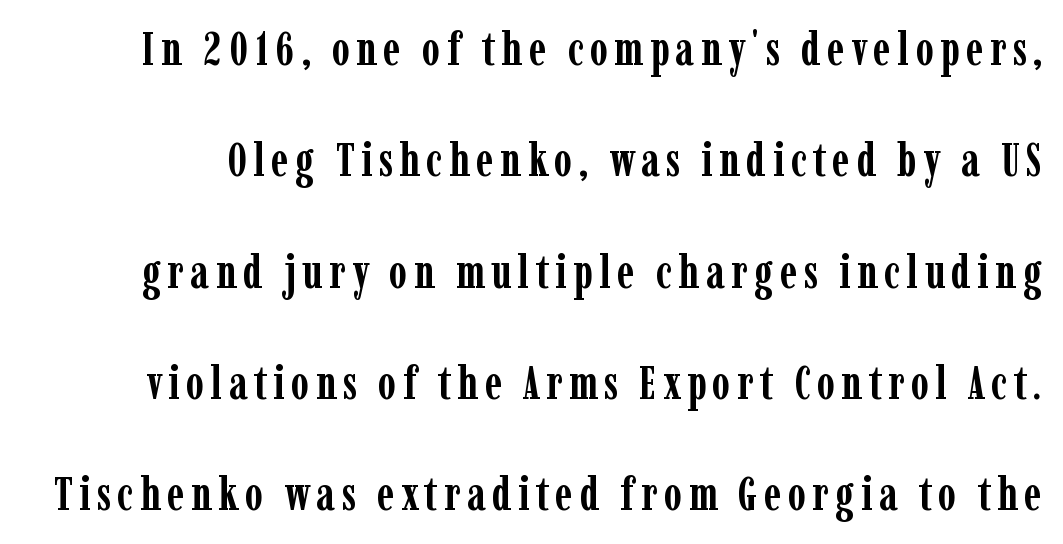
{"serif": "yes", "italic": "no", "bold": "yes", "weight": "semibold", "width": "condensed", "stroke_contrast": "low", "x_height": "medium", "monospaced": "no", "underline": "no", "line_spacing": "loose", "line_spacing_ratio": 2.42, "glyph_px": 46}
